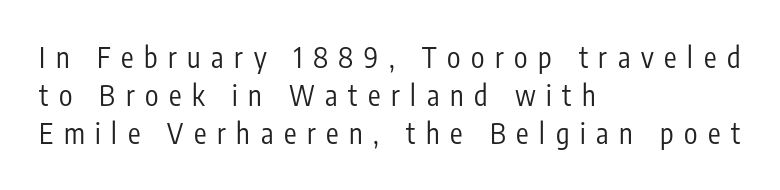
Leftover space on each line is placed entirely after the last word. Think standard paragraph weight, or any step lighter than that. Look at the bottom of the vertical strokes: they stop flat, with no serifs. Here the designer chose a conventional face with non-uniform glyph widths. Short note: letters widely spaced. It's the straight-up-and-down kind of type.
